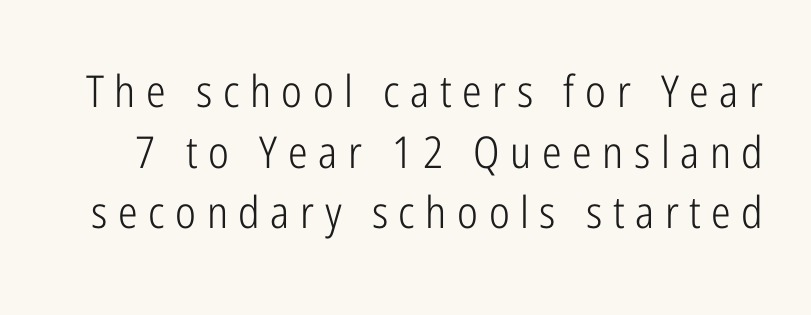
Q: Is the text bold? A: No.
Q: Is the text italic (slanted)? A: No, it is upright.
Q: Is the typeface a serif or a sans-serif typeface? A: Sans-serif.
Q: Is the text underlined? A: No.
Q: Is the spacing between letters normal or unusually wide? A: Unusually wide.
Q: Is the spacing between lines tight, normal or loose? A: Normal.
Q: Width (condensed, normal, or wide)? A: Condensed.
Q: Stroke contrast? A: Low.
Q: x-height? A: Medium.
Q: Monospaced? A: No.
